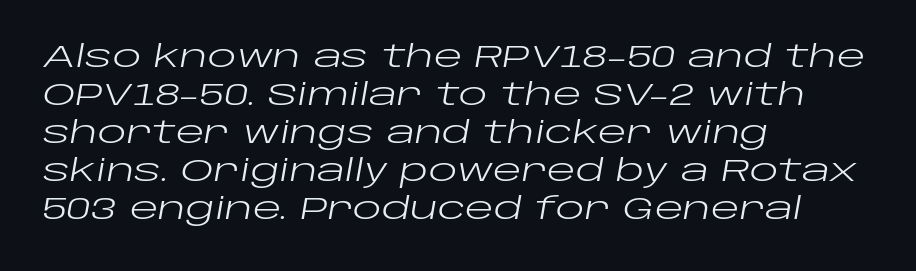
{"italic": "yes", "lean": "right", "slant_degrees": 10, "bold": "no", "weight": "regular", "width": "wide", "stroke_contrast": "low", "x_height": "large", "monospaced": "no", "underline": "no", "align": "left", "line_spacing": "normal", "line_spacing_ratio": 1.27, "letter_spacing": "normal", "letter_spacing_em": 0.0, "glyph_px": 30}
